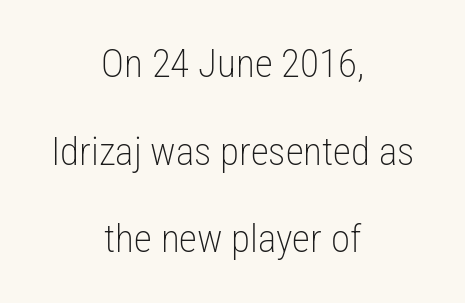
The face used here is proportionally spaced, like ordinary book or web type. Every stem runs plumb, perpendicular to the baseline. Beneath every word, the page is bare. Compared with typical paragraphs, the rows here are farther apart.
